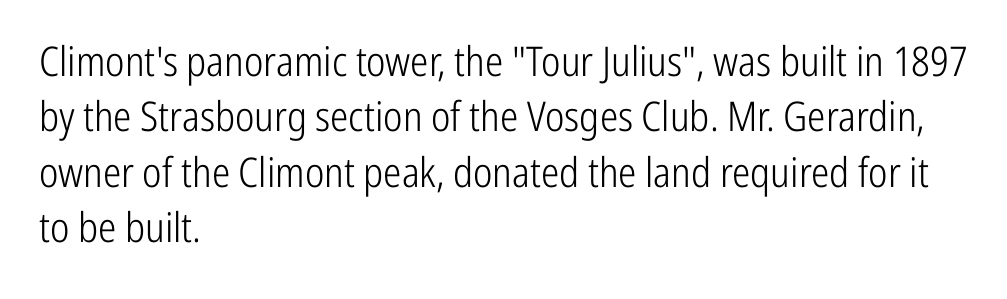
{"serif": "no", "italic": "no", "bold": "no", "weight": "light", "width": "condensed", "stroke_contrast": "low", "x_height": "medium", "monospaced": "no", "underline": "no", "align": "left", "line_spacing": "normal", "line_spacing_ratio": 1.35, "letter_spacing": "normal", "letter_spacing_em": 0.0, "glyph_px": 41}
